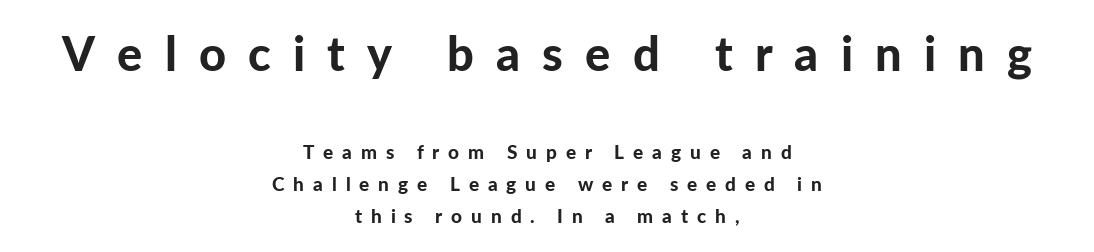
{"serif": "no", "italic": "no", "bold": "yes", "weight": "bold", "width": "normal", "stroke_contrast": "low", "x_height": "medium", "monospaced": "no", "underline": "no", "align": "center", "line_spacing": "normal", "line_spacing_ratio": 1.67, "letter_spacing": "wide", "letter_spacing_em": 0.47, "larger_block": "first", "size_ratio": 2.47, "glyph_px": 47}
